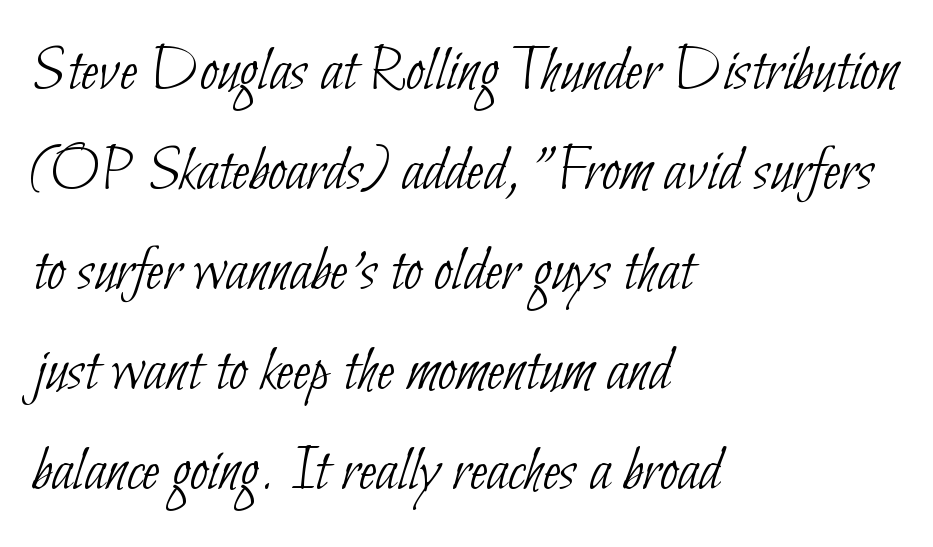
{"serif": "no", "bold": "no", "weight": "thin", "width": "condensed", "stroke_contrast": "low", "x_height": "small", "monospaced": "no", "underline": "no", "align": "left", "line_spacing": "normal", "line_spacing_ratio": 1.54, "letter_spacing": "normal", "letter_spacing_em": 0.0, "glyph_px": 65}
